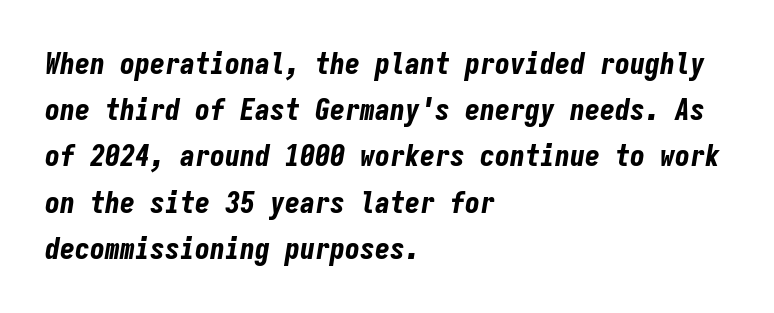
Short note: letters normally spaced. The gap between lines stays unmarked. Fixed-width glyphs throughout — classic coding-font behaviour. Visually the block forms a straight wall on the left and a jagged coastline on the right. Characters are canted at an angle relative to the baseline's perpendicular.
